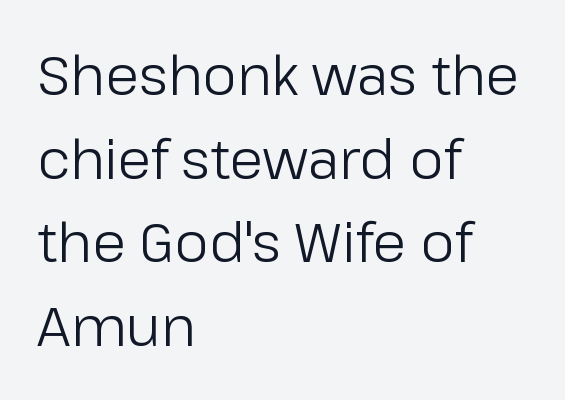
{"serif": "no", "italic": "no", "bold": "no", "weight": "regular", "width": "normal", "stroke_contrast": "low", "x_height": "medium", "monospaced": "no", "underline": "no", "align": "left", "line_spacing": "normal", "line_spacing_ratio": 1.55, "letter_spacing": "normal", "letter_spacing_em": 0.0, "glyph_px": 54}
